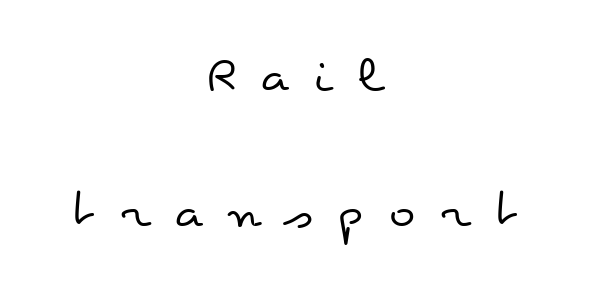
Designer's note — italics off, roman on. There is plenty of visible air inserted between adjacent glyphs. Ink coverage per letter is moderate at most. This rendering features lettering with no underline. Is this a fixed-width face? No — the glyphs have proportional, varying widths. The paragraph has two soft edges and a firm central axis.
